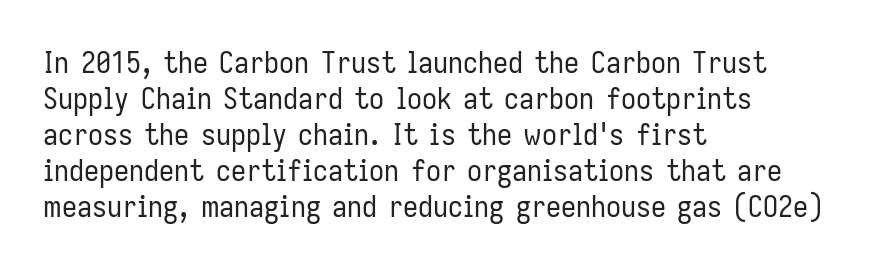
You could call the tracking neutral — neither tight nor loose. No letter is thick-stroked: the sample isn't bold. This sample has the flowing, uneven cadence of proportional lettering. Underline: absent. Every row of glyphs begins at an identical x-position on the left.
